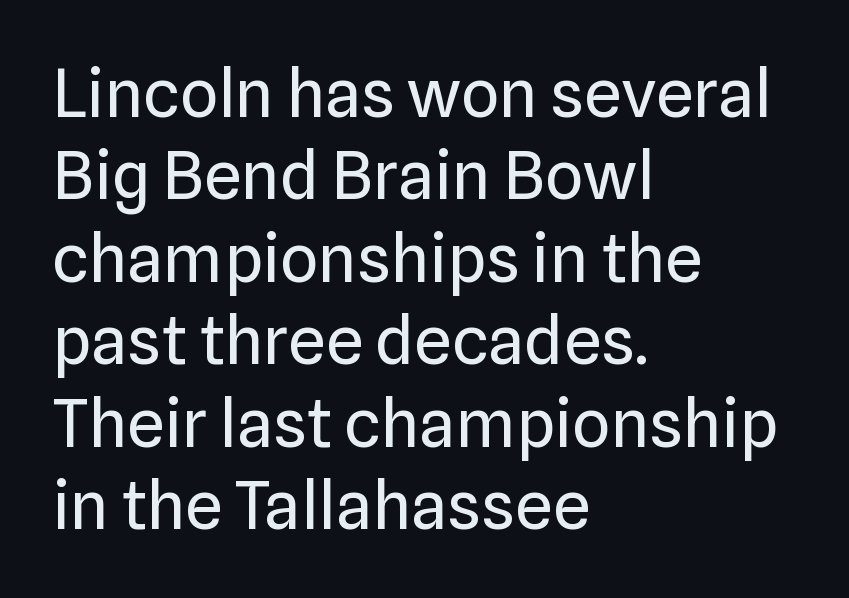
Q: Is the text bold? A: No.
Q: Is the text italic (slanted)? A: No, it is upright.
Q: Is the typeface a serif or a sans-serif typeface? A: Sans-serif.
Q: Is the text underlined? A: No.
Q: How is the paragraph aligned? A: Left-aligned.
Q: Is the spacing between letters normal or unusually wide? A: Normal.
Q: Width (condensed, normal, or wide)? A: Normal.
Q: Stroke contrast? A: Low.
Q: x-height? A: Medium.
Q: Monospaced? A: No.
